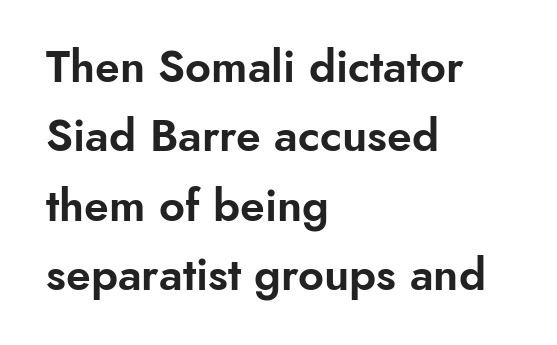
{"serif": "no", "italic": "no", "width": "normal", "stroke_contrast": "low", "x_height": "small", "monospaced": "no", "underline": "no", "align": "left", "line_spacing": "normal", "line_spacing_ratio": 1.54, "letter_spacing": "normal", "letter_spacing_em": 0.0, "glyph_px": 45}
